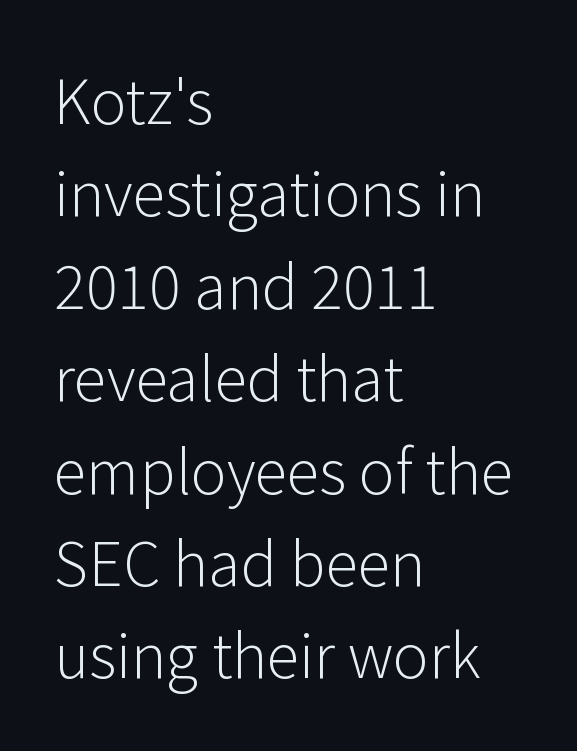
{"serif": "no", "italic": "no", "bold": "no", "weight": "light", "width": "normal", "stroke_contrast": "low", "x_height": "medium", "monospaced": "no", "underline": "no", "align": "left", "line_spacing": "normal", "line_spacing_ratio": 1.54, "letter_spacing": "normal", "letter_spacing_em": 0.0, "glyph_px": 60}
